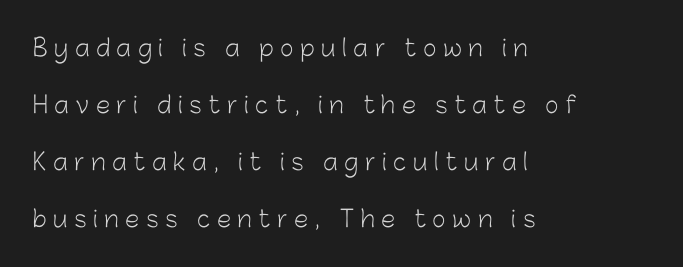
{"italic": "no", "bold": "no", "underline": "no", "align": "left", "line_spacing": "loose", "line_spacing_ratio": 2.48, "letter_spacing": "wide", "letter_spacing_em": 0.29, "glyph_px": 23}
